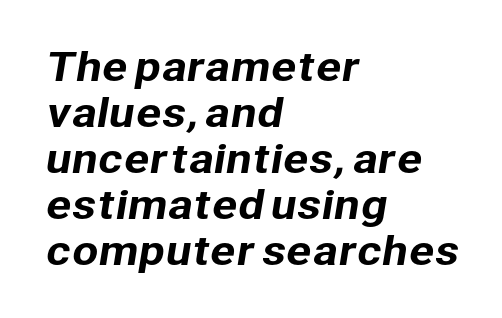
The image shows 38 px sans-serif type; set left-aligned, line spacing 1.21x, normal letter spacing, not underlined; low stroke contrast and a medium x-height.
